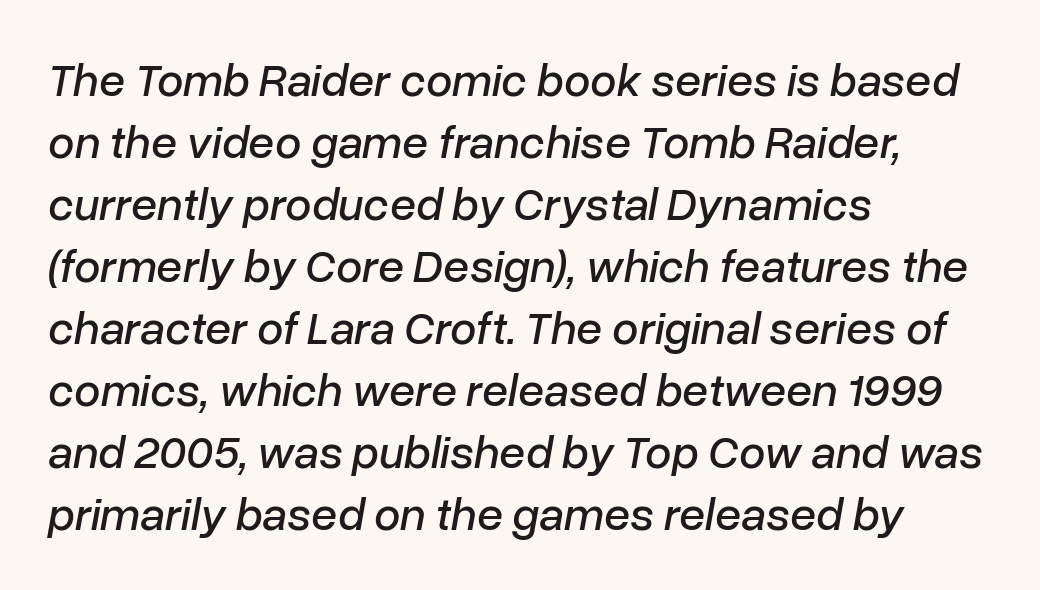
Rendered with sloped, italic letterforms. Is the block centered? No — it sits flush against the left margin. Leading: standard. Rule under the text: the space is simply empty.
